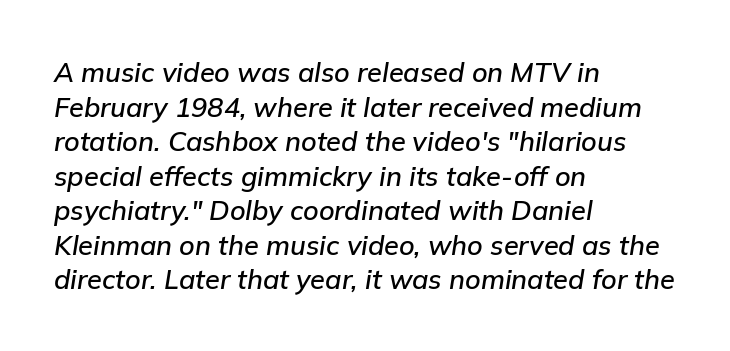
{"italic": "yes", "lean": "right", "slant_degrees": 9, "underline": "no", "align": "left", "line_spacing": "normal", "line_spacing_ratio": 1.28, "letter_spacing": "normal", "letter_spacing_em": 0.0, "glyph_px": 27}
